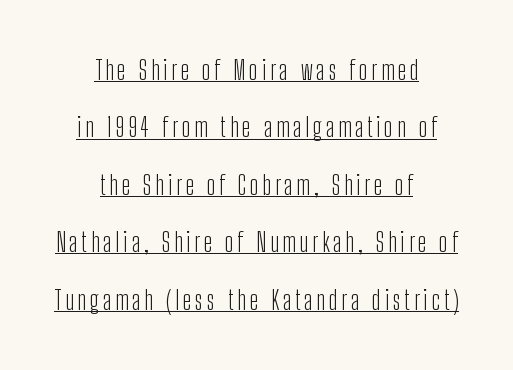
The image shows 26 px text type, upright; set centered, loose line spacing (2.21x), underlined.
